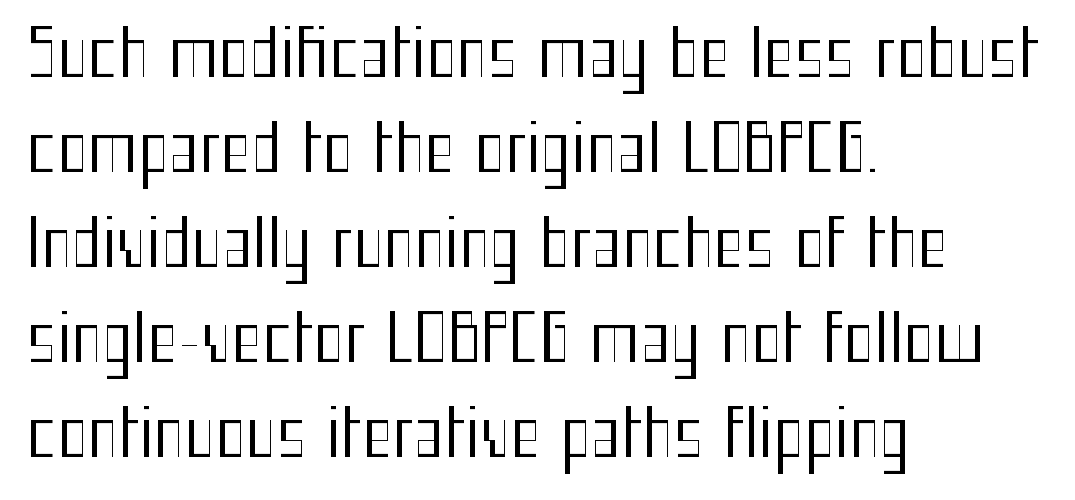
Q: Is the text bold? A: No.
Q: Is the text italic (slanted)? A: No, it is upright.
Q: Is the typeface a serif or a sans-serif typeface? A: Sans-serif.
Q: Is the text underlined? A: No.
Q: How is the paragraph aligned? A: Left-aligned.
Q: Is the spacing between letters normal or unusually wide? A: Normal.
Q: Is the spacing between lines tight, normal or loose? A: Normal.
Q: Width (condensed, normal, or wide)? A: Condensed.
Q: Stroke contrast? A: Medium.
Q: x-height? A: Medium.
Q: Monospaced? A: No.
